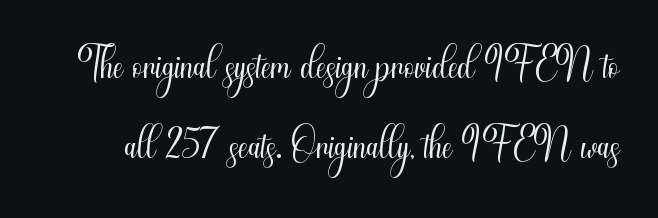
The image shows 61 px light, condensed sans-serif type; set normal line spacing (1.31x), normal letter spacing, not underlined; medium stroke contrast and a small x-height.
